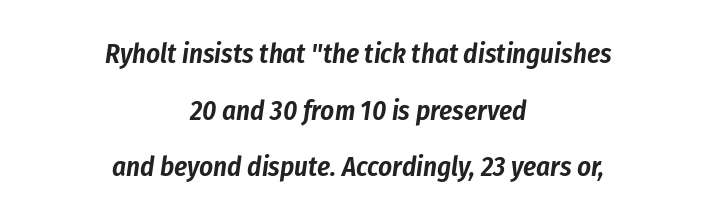
The face used here is rendered with its standard letterfit. Compared with ordinary roman type, these characters are visibly tilted. Alignment: centered. A clean baseline with only descenders dipping below it. Vertically, the passage feels expansive, rows floating well apart.
